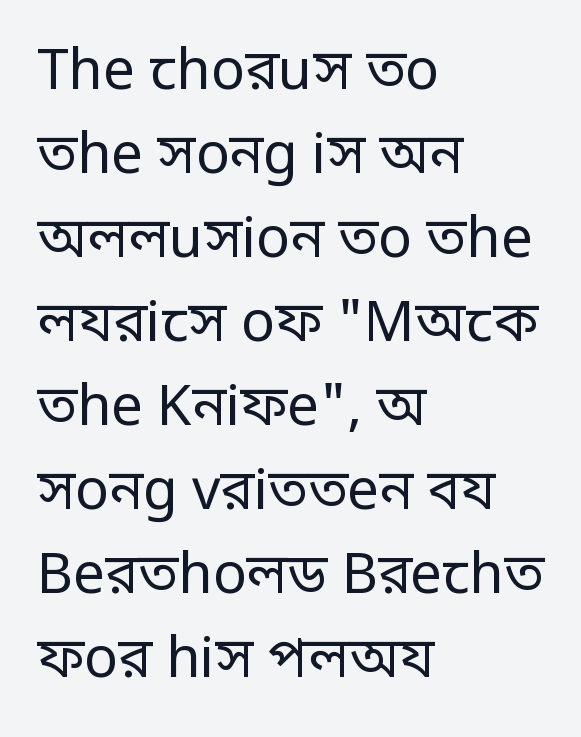
Q: Is the text bold? A: No.
Q: Is the text italic (slanted)? A: No, it is upright.
Q: Is the typeface a serif or a sans-serif typeface? A: Sans-serif.
Q: Is the text underlined? A: No.
Q: How is the paragraph aligned? A: Left-aligned.
Q: Is the spacing between letters normal or unusually wide? A: Normal.
Q: Is the spacing between lines tight, normal or loose? A: Normal.
Q: Width (condensed, normal, or wide)? A: Condensed.
Q: Stroke contrast? A: Low.
Q: Monospaced? A: No.
